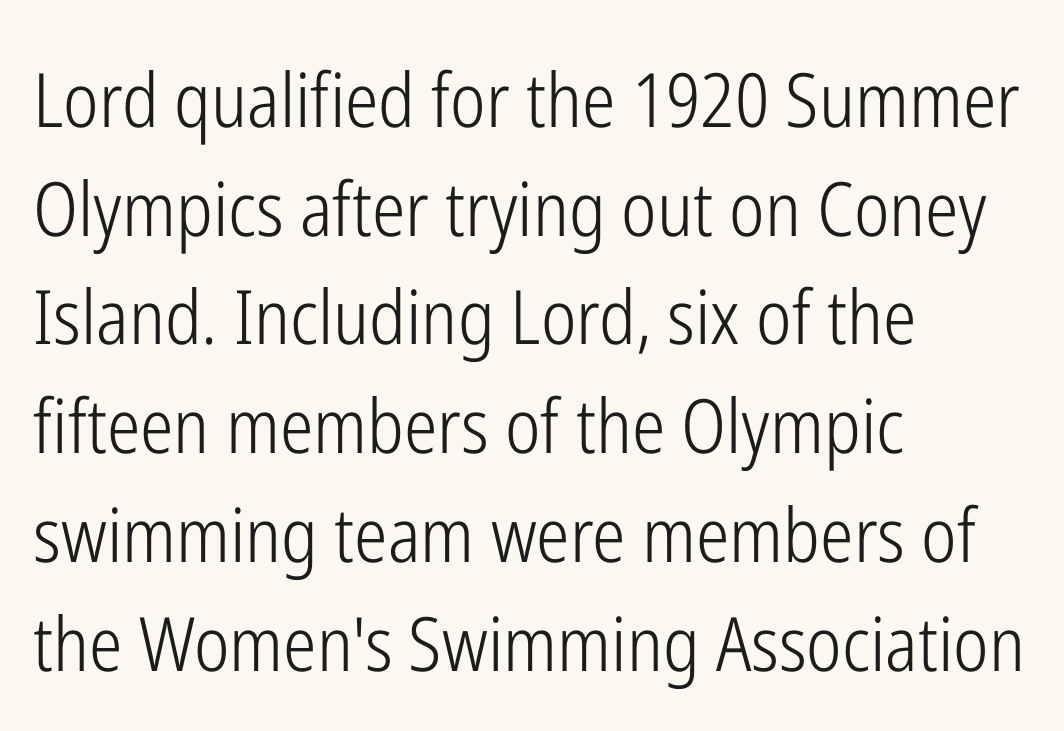
{"serif": "no", "italic": "no", "bold": "no", "weight": "light", "width": "condensed", "stroke_contrast": "low", "x_height": "medium", "monospaced": "no", "underline": "no", "align": "left", "line_spacing": "normal", "line_spacing_ratio": 1.45, "letter_spacing": "normal", "letter_spacing_em": 0.0, "glyph_px": 75}
